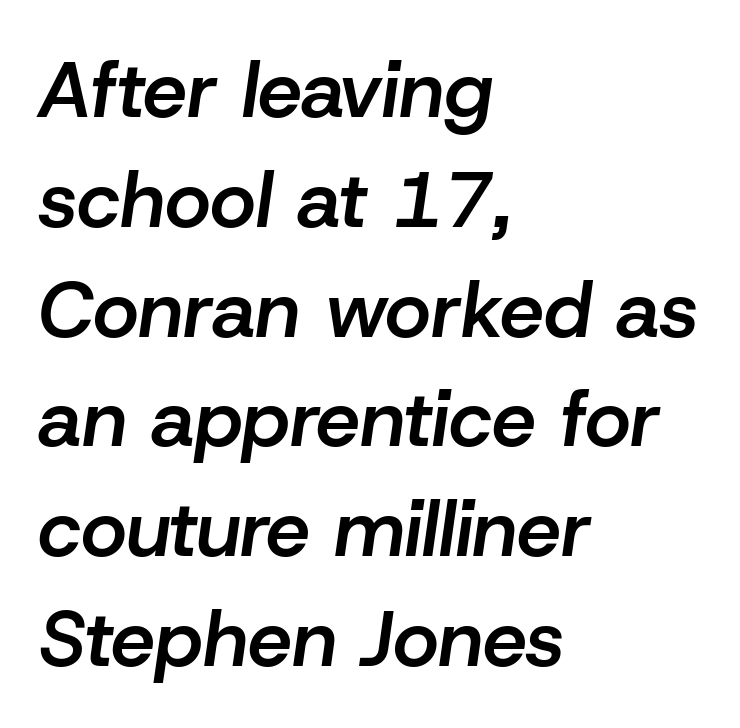
{"italic": "yes", "lean": "right", "slant_degrees": 8, "bold": "semi", "weight": "semibold", "width": "normal", "stroke_contrast": "low", "x_height": "medium", "monospaced": "no", "underline": "no", "align": "left", "line_spacing": "normal", "line_spacing_ratio": 1.39, "letter_spacing": "normal", "letter_spacing_em": 0.0, "glyph_px": 79}
